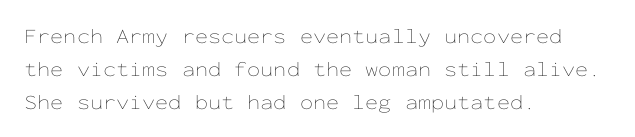
The image shows 21 px text type, upright; set left-aligned, normal line spacing (1.56x), normal letter spacing, not underlined.
